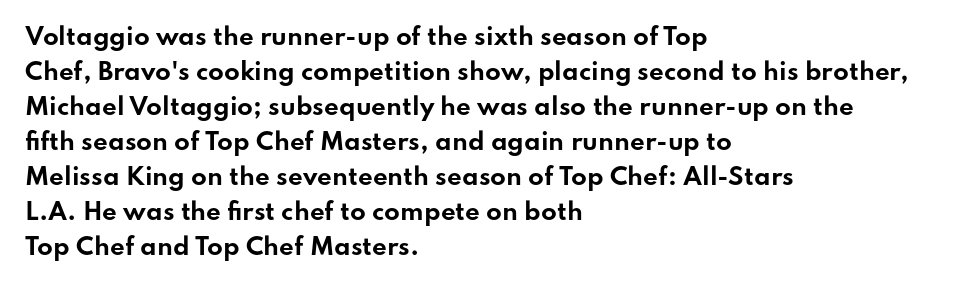
Q: Is the text bold? A: Yes.
Q: Is the text italic (slanted)? A: No, it is upright.
Q: Is the text underlined? A: No.
Q: How is the paragraph aligned? A: Left-aligned.
Q: Is the spacing between letters normal or unusually wide? A: Normal.
Q: Is the spacing between lines tight, normal or loose? A: Normal.
